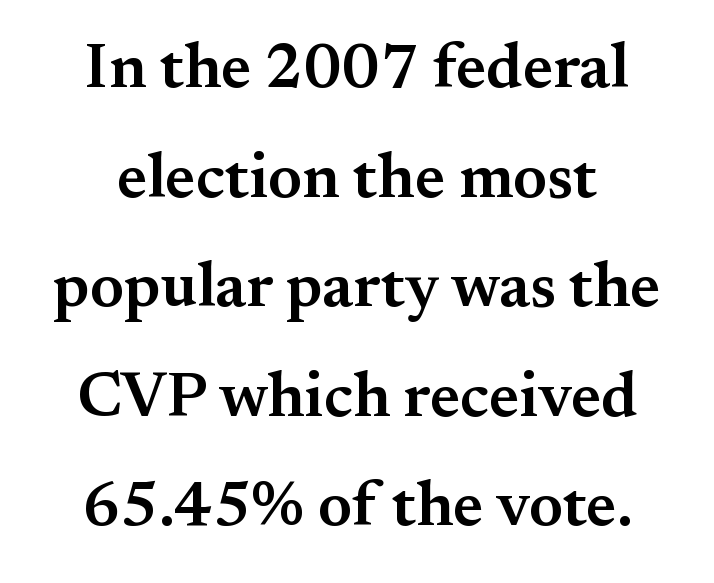
Q: Is the text bold? A: Semi-bold.
Q: Is the text italic (slanted)? A: No, it is upright.
Q: Is the typeface a serif or a sans-serif typeface? A: Serif.
Q: Is the text underlined? A: No.
Q: Is the spacing between letters normal or unusually wide? A: Normal.
Q: Width (condensed, normal, or wide)? A: Normal.
Q: Stroke contrast? A: Medium.
Q: x-height? A: Small.
Q: Monospaced? A: No.
